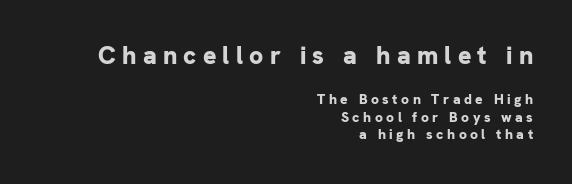
Is there any slant? The stems are plumb. Caption: bold face, heavy strokes. The compositor pushed each line to the right boundary. The earlier block is typeset at a bigger size than the later block.
